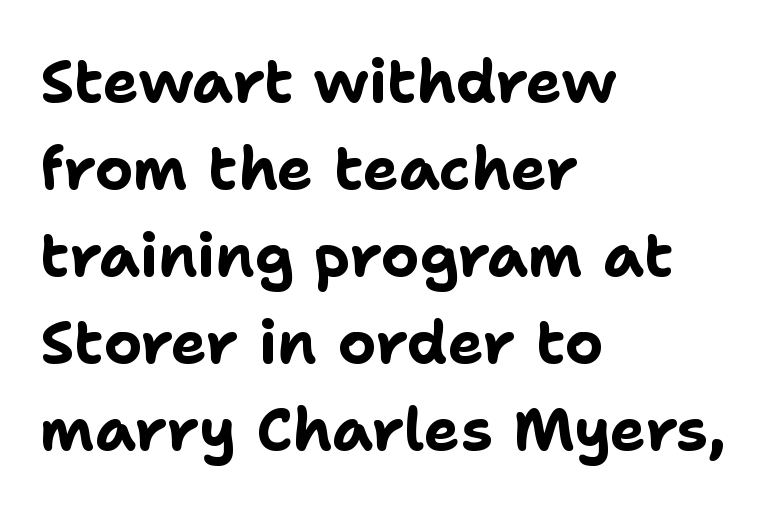
{"serif": "no", "italic": "no", "bold": "yes", "weight": "bold", "width": "normal", "stroke_contrast": "low", "x_height": "medium", "monospaced": "no", "underline": "no", "align": "left", "line_spacing": "normal", "line_spacing_ratio": 1.45, "letter_spacing": "normal", "letter_spacing_em": 0.0, "glyph_px": 60}
